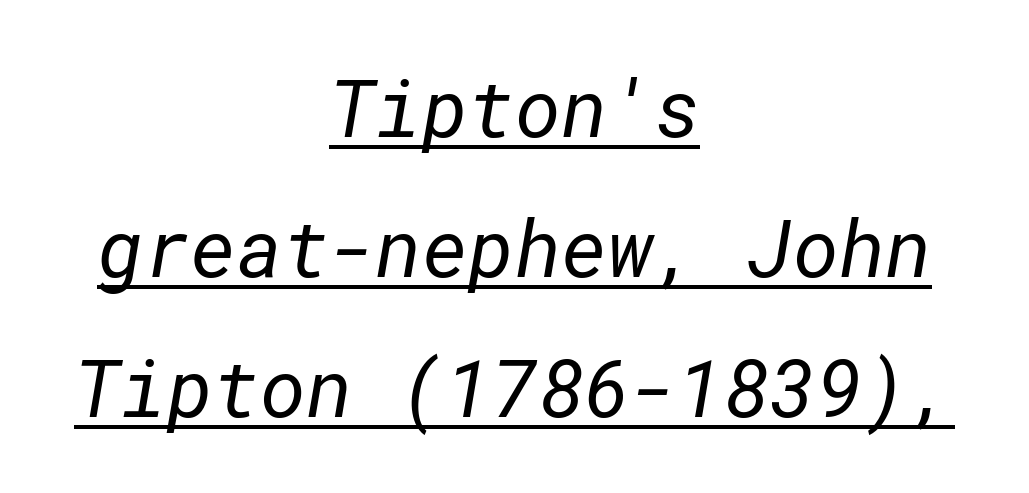
These lines keep a tight, regular rhythm from letter to letter. Both edges are ragged and mirror each other, which tells us the setting is centered. The font is comparable to plain body text, perhaps lighter. The rendered words wear a rule along their underside. Does the type have serifs? No, each stem ends abruptly.
